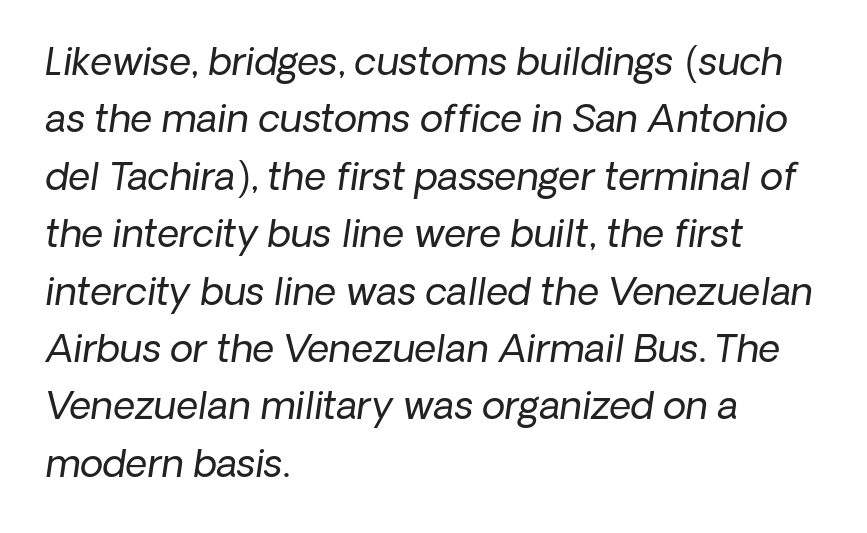
No chunkiness to these letters — they're not bold. The passage shown is typed in a proportional face where columns would drift. How would I describe the line gaps? Plain and ordinary. Inter-character spacing is left at the font's built-in metrics.
